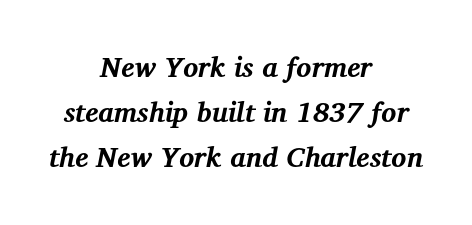
Q: Is the text bold? A: Yes.
Q: Is the text italic (slanted)? A: Yes, it leans right by about 12 degrees.
Q: Is the typeface a serif or a sans-serif typeface? A: Serif.
Q: Is the text underlined? A: No.
Q: How is the paragraph aligned? A: Centered.
Q: Is the spacing between letters normal or unusually wide? A: Normal.
Q: Is the spacing between lines tight, normal or loose? A: Normal.
Q: Width (condensed, normal, or wide)? A: Normal.
Q: Stroke contrast? A: Medium.
Q: x-height? A: Medium.
Q: Monospaced? A: No.
